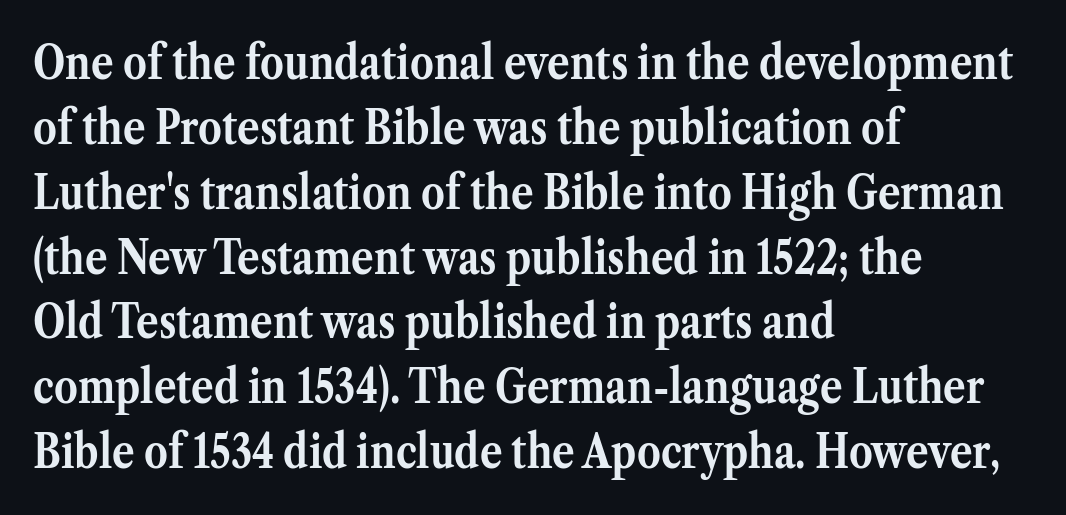
Style check: upright. Observe the ordinary spacing: letters are neighbours, not strangers. As a designer I'd log this as weight 700, bold. Clear beneath every line of the passage. Successive baselines arrive at the customary interval.
